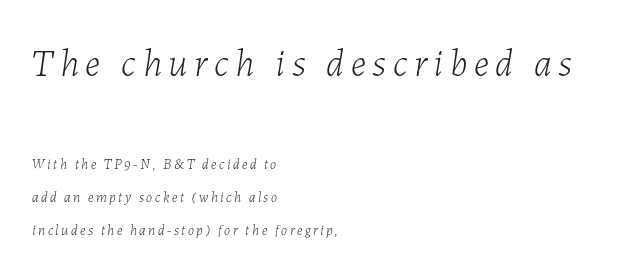
{"italic": "yes", "lean": "right", "slant_degrees": 7, "bold": "no", "weight": "light", "width": "normal", "stroke_contrast": "low", "x_height": "medium", "monospaced": "no", "underline": "no", "align": "left", "line_spacing": "loose", "line_spacing_ratio": 2.36, "larger_block": "first", "size_ratio": 2.71, "glyph_px": 38}
